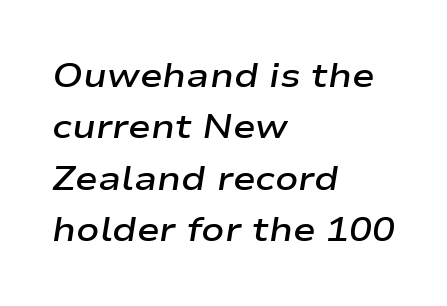
Caption: standard tracking, unaltered. This sample is left-justified, so line endings fall wherever the words run out. The typesetting leans somewhat heavy: a semibold. Evenly set lines give the paragraph a standard silhouette. Looking at the ascenders, they clearly lean. Beneath every word, the page is bare.
